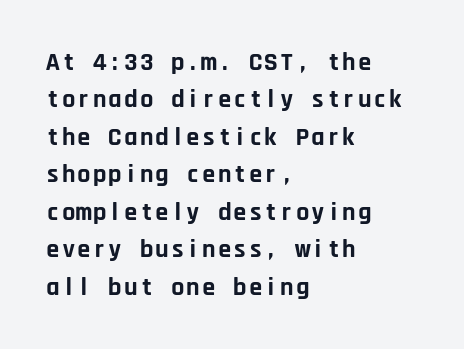
The image shows 26 px bold type, upright; set left-aligned, normal line spacing (1.44x), normal letter spacing, not underlined.
